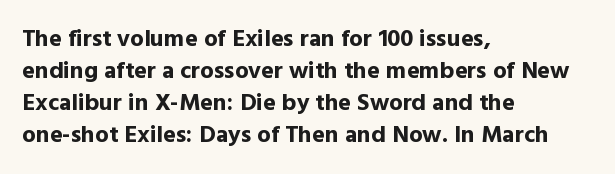
{"italic": "no", "bold": "yes", "underline": "no", "align": "left", "line_spacing": "normal", "line_spacing_ratio": 1.33, "letter_spacing": "normal", "letter_spacing_em": 0.0, "glyph_px": 24}
